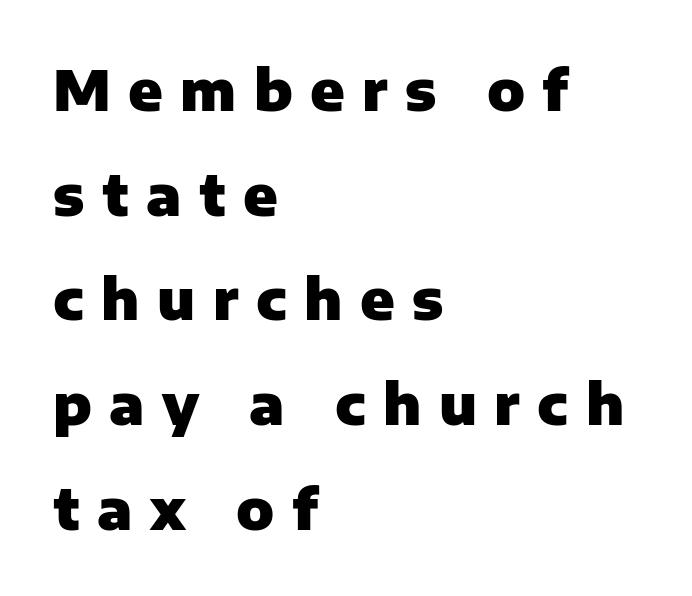
{"serif": "no", "italic": "no", "bold": "yes", "weight": "heavy", "width": "normal", "stroke_contrast": "low", "x_height": "medium", "monospaced": "no", "underline": "no", "align": "left", "line_spacing_ratio": 1.87, "letter_spacing": "wide", "letter_spacing_em": 0.31, "glyph_px": 56}
